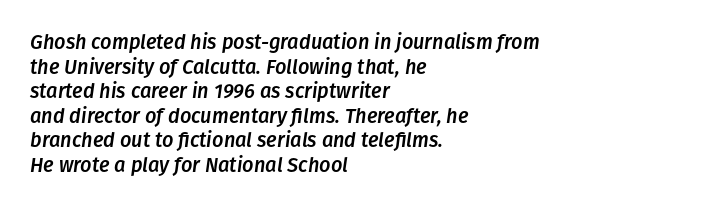
{"italic": "yes", "lean": "right", "slant_degrees": 8, "underline": "no", "align": "left", "line_spacing_ratio": 1.23, "letter_spacing": "normal", "letter_spacing_em": 0.0, "glyph_px": 20}
